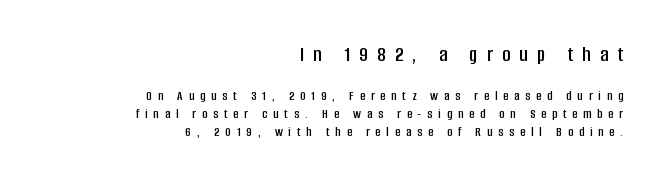
Q: Is the text italic (slanted)? A: No, it is upright.
Q: Is the text underlined? A: No.
Q: How is the paragraph aligned? A: Right-aligned.
Q: Is the spacing between letters normal or unusually wide? A: Unusually wide.
Q: Is the spacing between lines tight, normal or loose? A: Normal.
Q: Which block of text is set in a larger size, the first (top) or the second (bottom)? A: The first (top) one.
